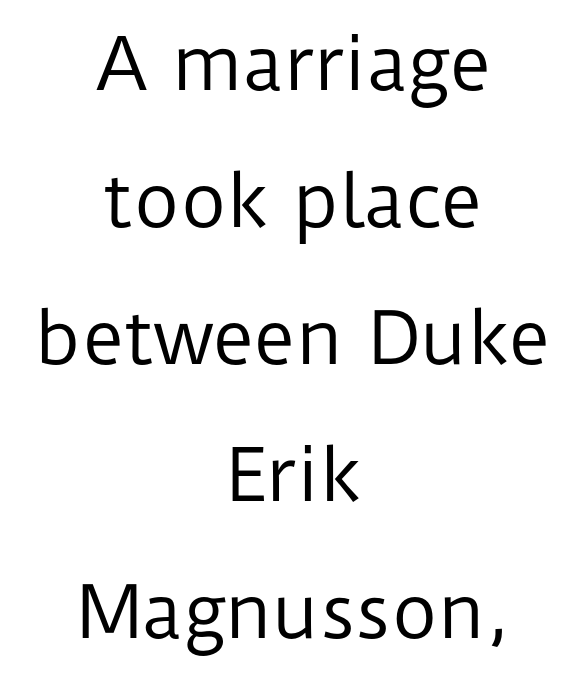
The typesetter chose a symmetrical, centered arrangement here. Varying glyph widths throughout — classic text-font behaviour. Stroke thickness stays within the range of a standard reading face or lighter. The font's upright variant was chosen for this text.
